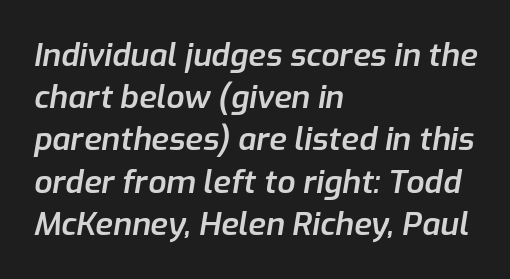
{"italic": "yes", "lean": "right", "slant_degrees": 9, "bold": "semi", "weight": "semibold", "width": "normal", "stroke_contrast": "low", "x_height": "medium", "monospaced": "no", "underline": "no", "align": "left", "line_spacing": "normal", "line_spacing_ratio": 1.32, "letter_spacing": "normal", "letter_spacing_em": 0.0, "glyph_px": 32}
